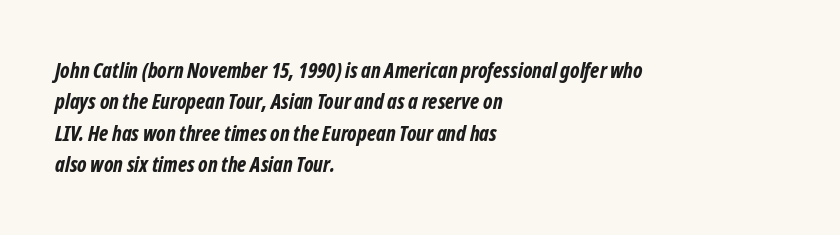
The image shows 21 px bold type; set left-aligned, normal line spacing (1.5x), normal letter spacing, not underlined.
